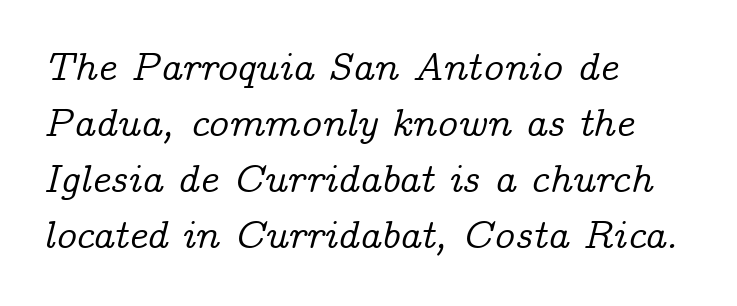
The image shows 40 px serif type, italic (leaning right); set left-aligned, normal line spacing (1.4x), normal letter spacing, not underlined; low stroke contrast and a medium x-height.
